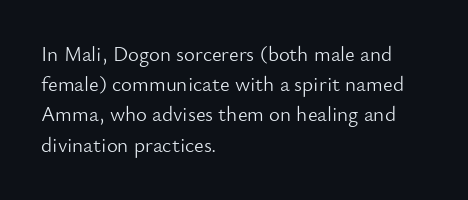
Regarding leading, the lines here are spaced in the standard way. Underline: absent. A classic flush-left, rag-right setting is used for this passage. Every character sits straight up, as roman type does.
